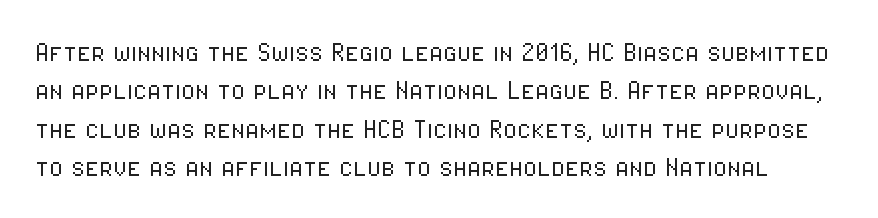
The image shows 32 px light, condensed sans-serif type, upright; set line spacing 1.2x, normal letter spacing, not underlined; low stroke contrast and a medium x-height.
